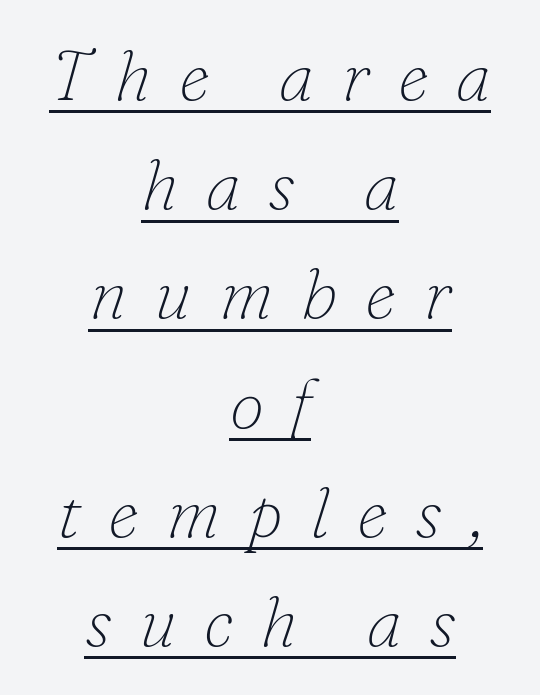
The image shows 70 px thin serif type, italic (leaning right); set centered, normal line spacing (1.56x), unusually wide letter spacing (+0.39 em), underlined; low stroke contrast and a small x-height.
